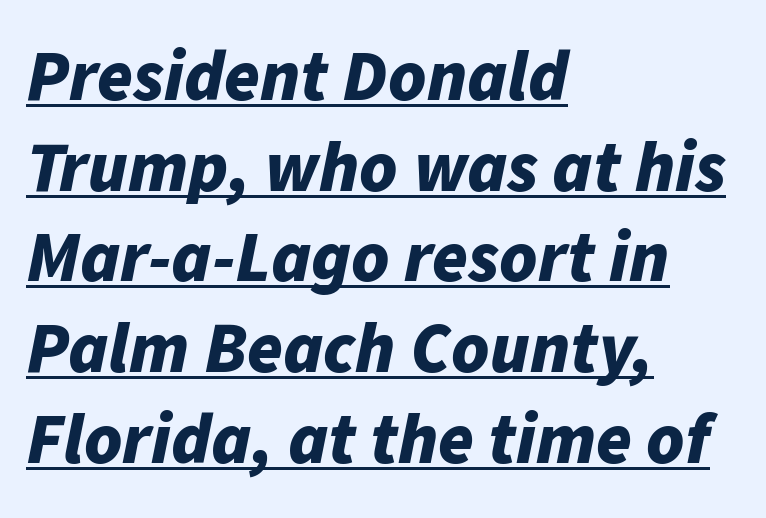
{"italic": "yes", "lean": "right", "slant_degrees": 11, "bold": "yes", "weight": "bold", "width": "normal", "stroke_contrast": "low", "x_height": "medium", "monospaced": "no", "underline": "yes", "align": "left", "line_spacing": "normal", "line_spacing_ratio": 1.26, "letter_spacing": "normal", "letter_spacing_em": 0.0, "glyph_px": 72}
